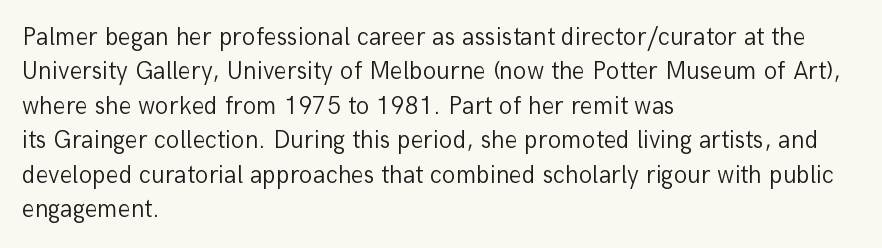
{"italic": "no", "bold": "no", "underline": "no", "align": "left", "line_spacing": "normal", "line_spacing_ratio": 1.38, "letter_spacing": "normal", "letter_spacing_em": 0.0, "glyph_px": 25}
